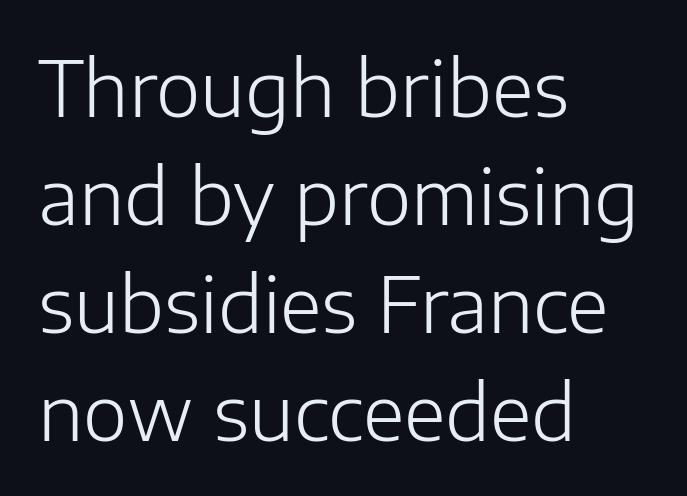
The image shows 76 px light sans-serif type, upright; set left-aligned, normal line spacing (1.42x), normal letter spacing, not underlined; low stroke contrast and a medium x-height.
